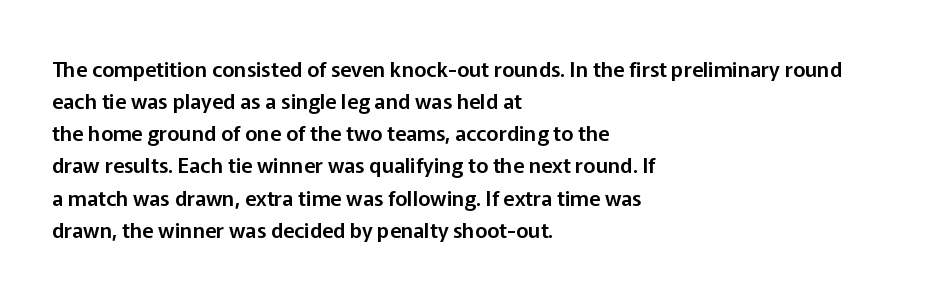
Q: Is the text italic (slanted)? A: No, it is upright.
Q: Is the text underlined? A: No.
Q: How is the paragraph aligned? A: Left-aligned.
Q: Is the spacing between letters normal or unusually wide? A: Normal.
Q: Is the spacing between lines tight, normal or loose? A: Normal.
